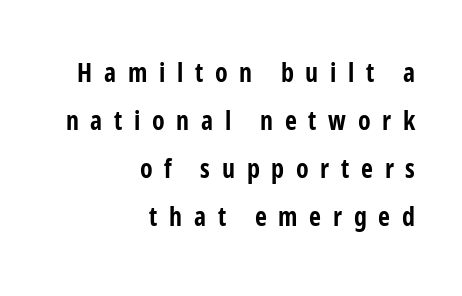
{"italic": "no", "bold": "yes", "underline": "no", "align": "right", "line_spacing_ratio": 1.84, "letter_spacing": "wide", "letter_spacing_em": 0.45, "glyph_px": 26}
